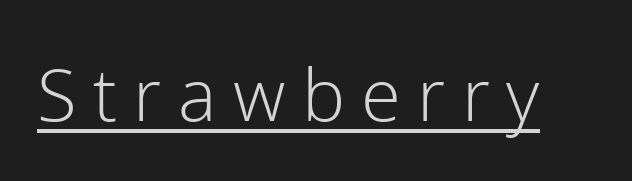
The image shows 78 px light sans-serif type, upright; set unusually wide letter spacing (+0.21 em), underlined; low stroke contrast and a medium x-height.
